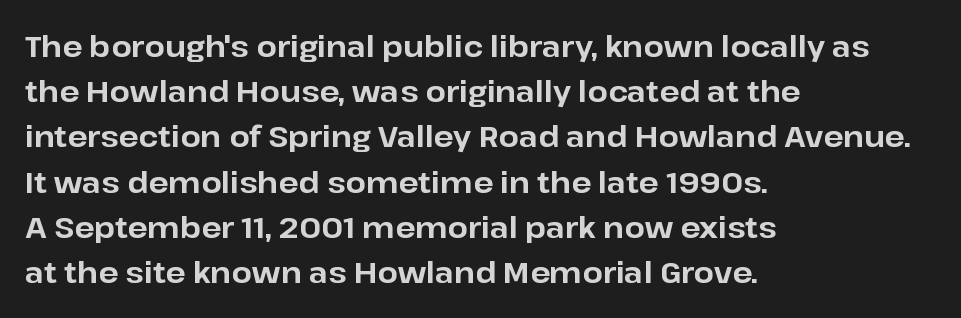
The letters advance in unequal steps, a hallmark of proportional type. The face used here has the dense, thick strokes of a bold. A normal amount of white space separates one row of letters from the next. No italicization has been applied; the sample stays upright. A typesetter would call this zero additional tracking. The gap between lines stays unmarked.
